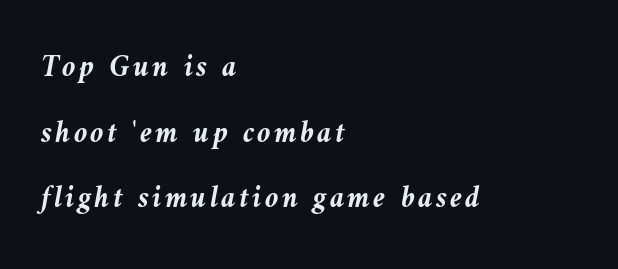
{"italic": "yes", "lean": "left", "slant_degrees": 10, "bold": "yes", "weight": "semibold", "width": "normal", "stroke_contrast": "medium", "x_height": "medium", "monospaced": "no", "underline": "no", "align": "left", "line_spacing": "loose", "line_spacing_ratio": 2.12, "glyph_px": 31}
